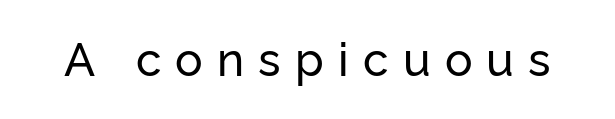
Q: Is the text italic (slanted)? A: No, it is upright.
Q: Is the typeface a serif or a sans-serif typeface? A: Sans-serif.
Q: Is the text underlined? A: No.
Q: Is the spacing between letters normal or unusually wide? A: Unusually wide.
Q: Width (condensed, normal, or wide)? A: Normal.
Q: Stroke contrast? A: Low.
Q: x-height? A: Medium.
Q: Monospaced? A: No.
